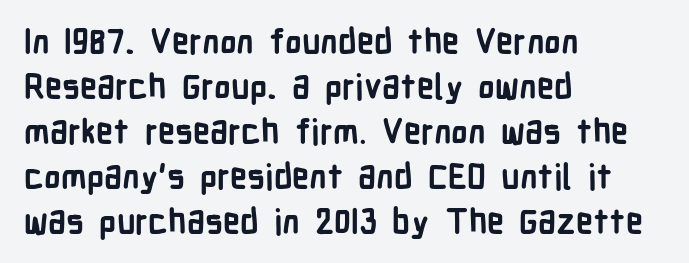
The image shows 34 px semibold, condensed sans-serif type, upright; set left-aligned, normal line spacing (1.32x), normal letter spacing, not underlined; low stroke contrast and a medium x-height.
